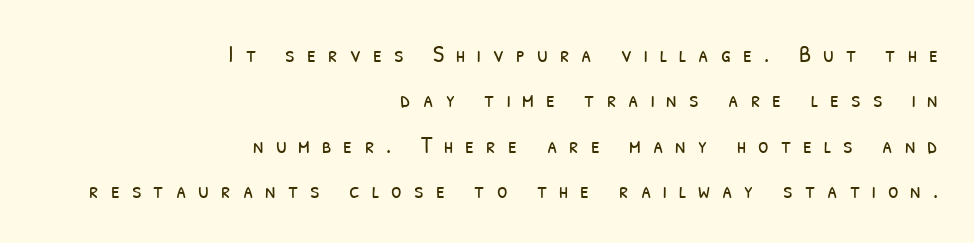
{"bold": "no", "underline": "no", "align": "right", "line_spacing_ratio": 1.89, "letter_spacing": "wide", "letter_spacing_em": 0.5, "glyph_px": 24}
